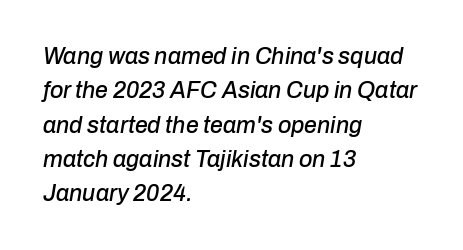
Q: Is the text italic (slanted)? A: Yes, it leans right by about 10 degrees.
Q: Is the text underlined? A: No.
Q: How is the paragraph aligned? A: Left-aligned.
Q: Is the spacing between letters normal or unusually wide? A: Normal.
Q: Is the spacing between lines tight, normal or loose? A: Normal.
